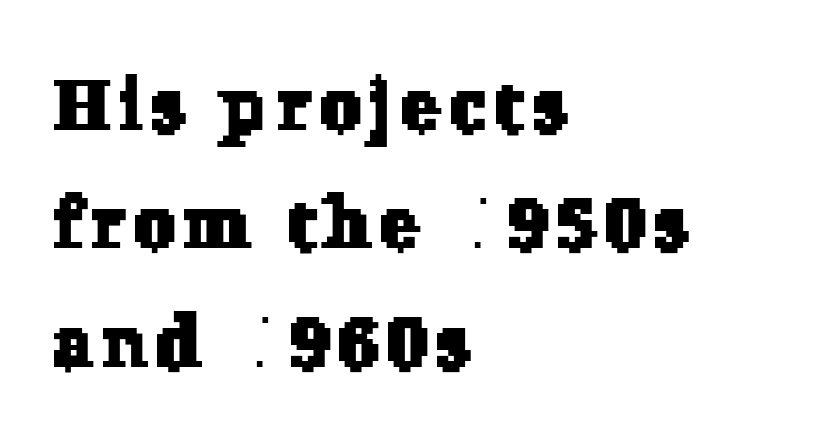
The image shows 73 px serif type; set left-aligned, normal line spacing (1.62x), not underlined; low stroke contrast and a medium x-height.
